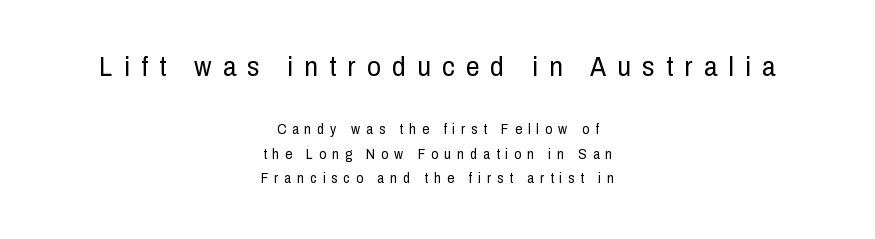
The image shows 27 px text type, upright; set centered, line spacing 1.76x, unusually wide letter spacing (+0.42 em), not underlined; the first (top) block is 1.93x larger.
